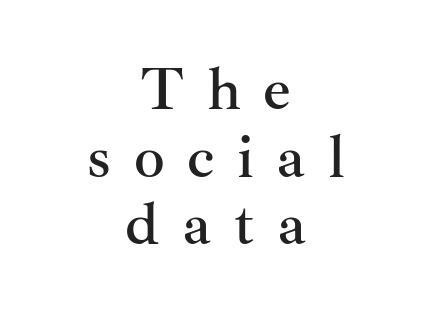
The image shows 61 px serif type, upright; set centered, tight line spacing (1.11x), unusually wide letter spacing (+0.37 em), not underlined; medium stroke contrast and a small x-height.
